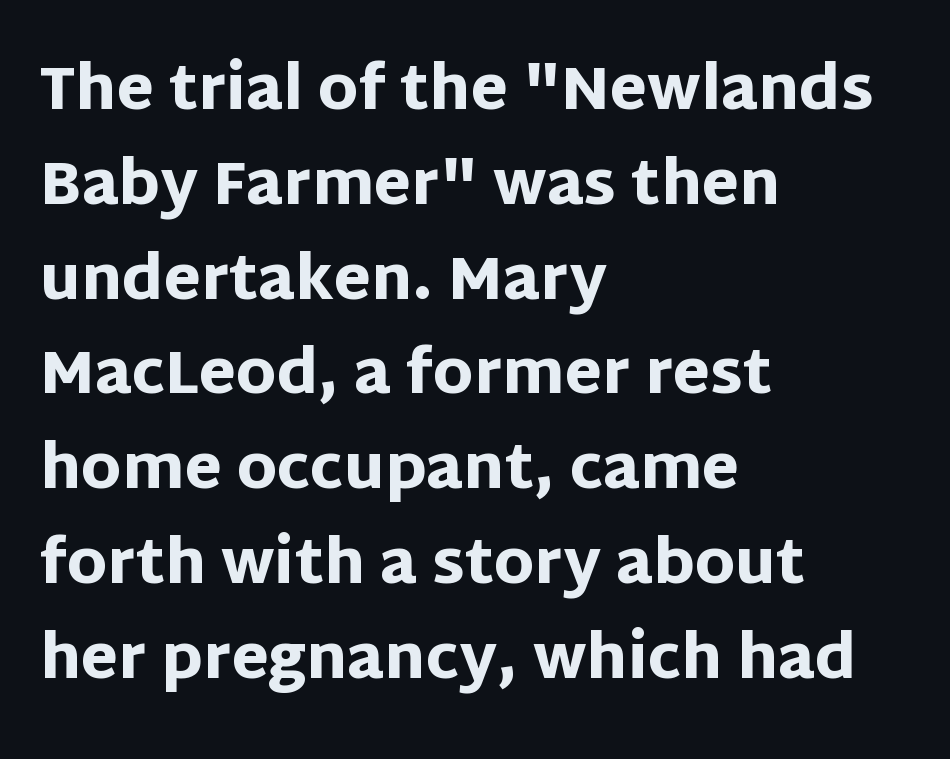
Q: Is the text bold? A: Yes.
Q: Is the text italic (slanted)? A: No, it is upright.
Q: Is the typeface a serif or a sans-serif typeface? A: Sans-serif.
Q: Is the text underlined? A: No.
Q: How is the paragraph aligned? A: Left-aligned.
Q: Is the spacing between letters normal or unusually wide? A: Normal.
Q: Is the spacing between lines tight, normal or loose? A: Normal.
Q: Width (condensed, normal, or wide)? A: Normal.
Q: Stroke contrast? A: Low.
Q: x-height? A: Large.
Q: Monospaced? A: No.
